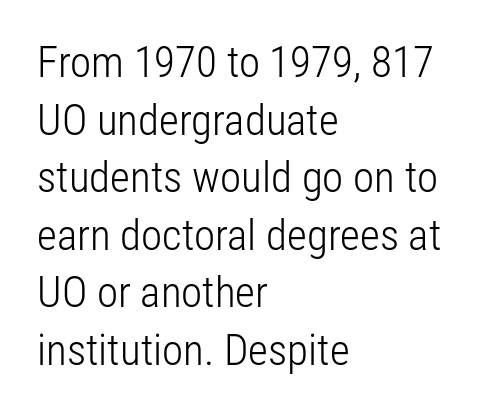
The image shows 43 px light, condensed sans-serif type, upright; set left-aligned, normal line spacing (1.34x), normal letter spacing, not underlined; low stroke contrast and a medium x-height.
